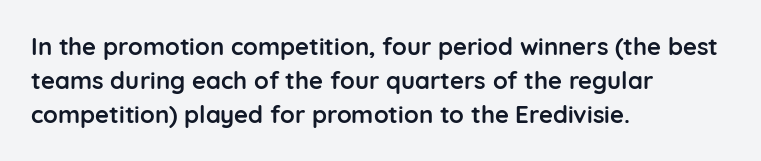
{"italic": "no", "bold": "yes", "underline": "no", "align": "left", "line_spacing": "normal", "line_spacing_ratio": 1.42, "letter_spacing": "normal", "letter_spacing_em": 0.0, "glyph_px": 24}
